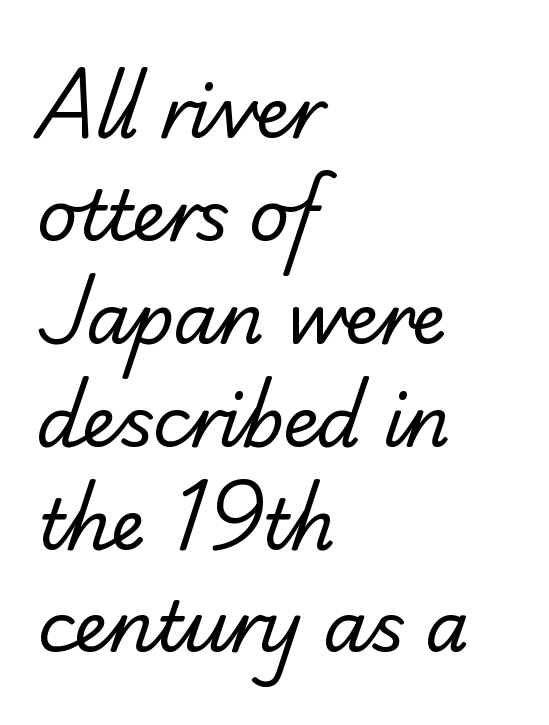
The letters advance in unequal steps, a hallmark of proportional type. Notice how descenders clear the ascenders below comfortably — that's standard leading. Typographically, this falls in the serif category. What stands out about the letter spacing? Nothing — it is the standard amount.
